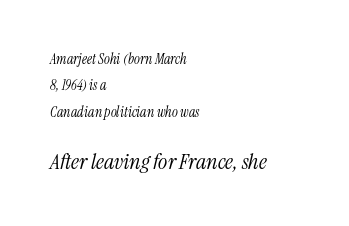
Tall strokes in this sample are angled rather than plumb. Glyph-to-glyph distance matches everyday printed text. This rendering uses left alignment, leaving the right contour irregular. Of the two passages, the one underneath uses the larger point size.
